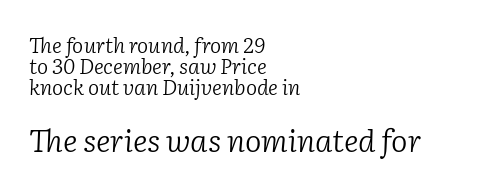
Letters have the restrained weight of plain body copy at most. In this sample the second text group is rendered at the bigger scale. Is the letter spacing exaggerated? No — it looks like the ordinary default. These lines are set flush left with a ragged right edge.
